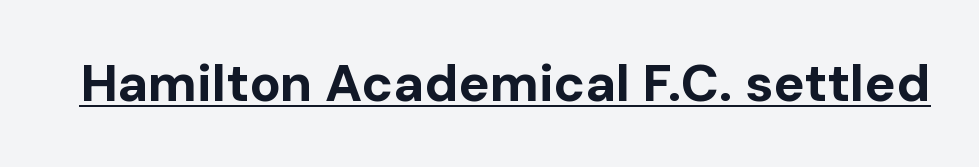
Q: Is the text bold? A: Yes.
Q: Is the text italic (slanted)? A: No, it is upright.
Q: Is the typeface a serif or a sans-serif typeface? A: Sans-serif.
Q: Is the text underlined? A: Yes.
Q: Is the spacing between letters normal or unusually wide? A: Normal.
Q: Width (condensed, normal, or wide)? A: Normal.
Q: Stroke contrast? A: Low.
Q: x-height? A: Medium.
Q: Monospaced? A: No.
